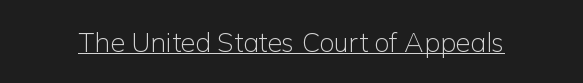
Vertical stems look standard width or narrower in stroke. This sample carries an underscore along the baseline area. Notice how the stems are strictly vertical — no italics here. Spacing between characters is what you'd get straight out of the box.
